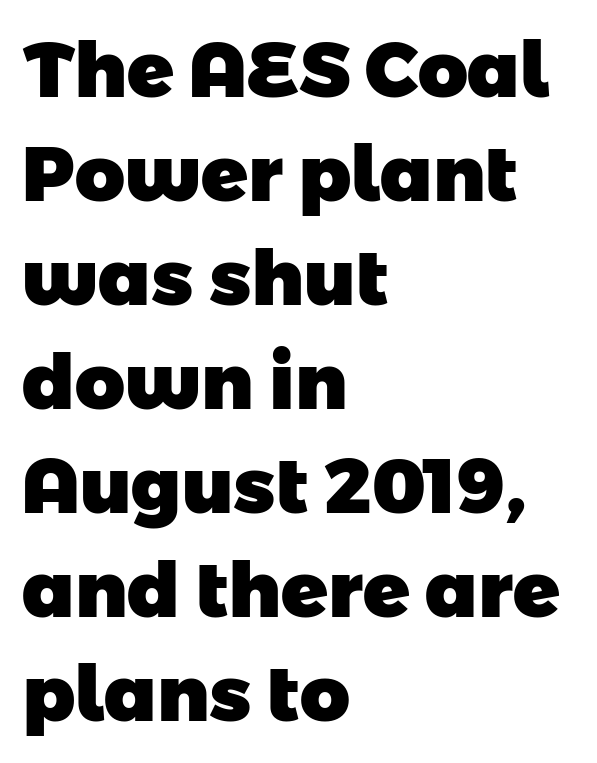
The image shows 77 px heavy sans-serif type; set left-aligned, normal line spacing (1.35x), normal letter spacing, not underlined; low stroke contrast and a medium x-height.
